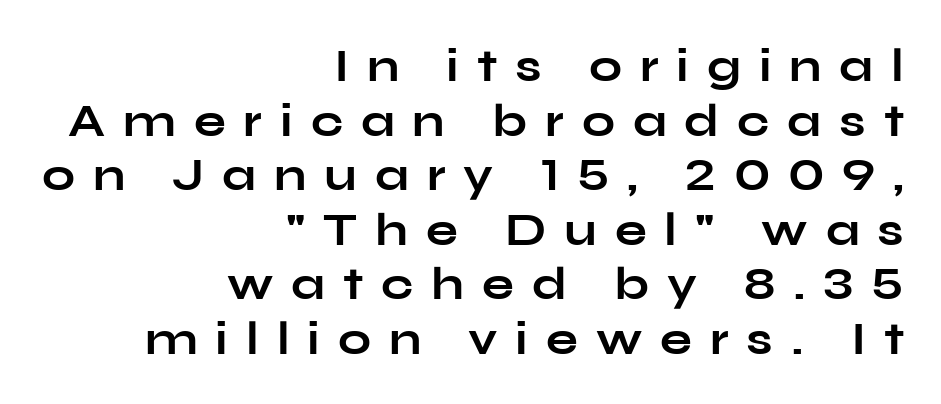
{"serif": "no", "italic": "no", "bold": "yes", "weight": "bold", "width": "wide", "stroke_contrast": "low", "x_height": "medium", "monospaced": "no", "underline": "no", "align": "right", "line_spacing_ratio": 1.16, "letter_spacing": "wide", "letter_spacing_em": 0.38, "glyph_px": 47}
